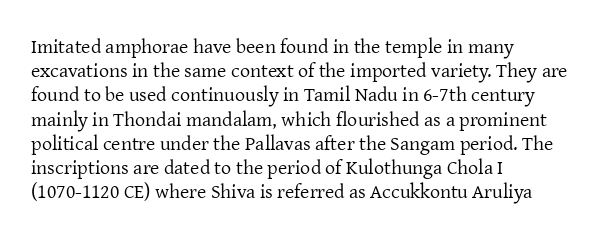
Tall strokes in this sample are plumb rather than angled. Decoration check: the copy has no underline. Words appear dense and cohesive because spacing is normal. The typesetter chose a ragged-right arrangement here.
